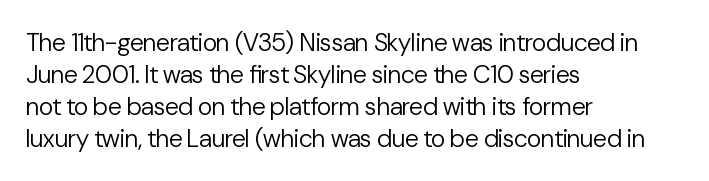
Glance below the letters and you will spot only blank space. The weight tops out at a normal text grade. Teacher's note: observe the even left margin — that is flush-left alignment. Interline gaps are of average width in this sample. In terms of posture, this sample is upright.
